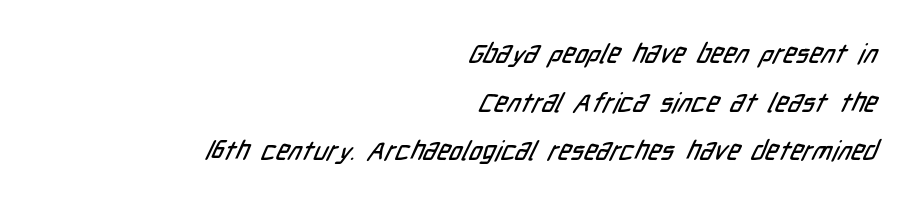
The image shows 27 px text type; set right-aligned, line spacing 1.8x, normal letter spacing, not underlined.
